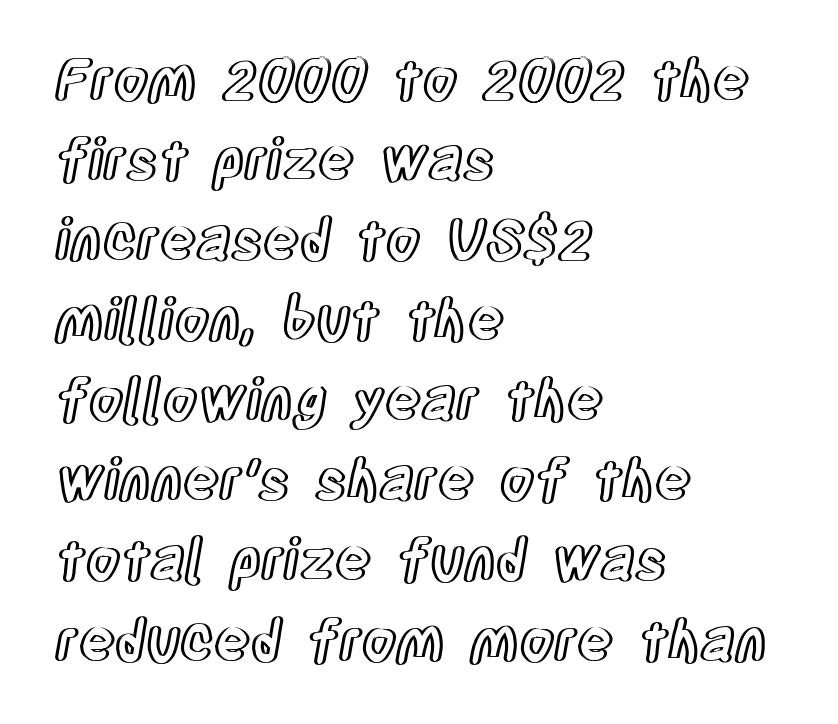
Q: Is the text italic (slanted)? A: Yes.
Q: Is the text underlined? A: No.
Q: How is the paragraph aligned? A: Left-aligned.
Q: Is the spacing between letters normal or unusually wide? A: Normal.
Q: Is the spacing between lines tight, normal or loose? A: Normal.
Q: Width (condensed, normal, or wide)? A: Condensed.
Q: x-height? A: Large.
Q: Monospaced? A: No.
